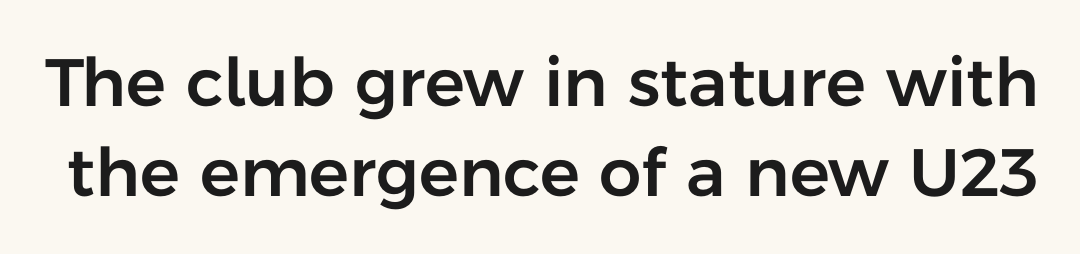
The image shows 67 px sans-serif type, upright; set normal line spacing (1.34x), normal letter spacing, not underlined; low stroke contrast and a medium x-height.
